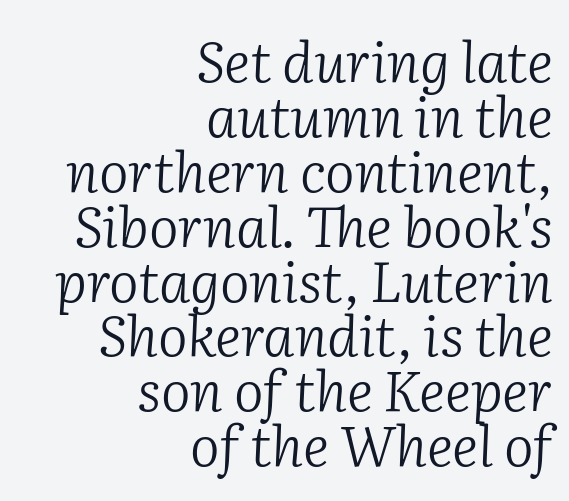
The image shows 56 px light serif type, italic (leaning right); set right-aligned, tight line spacing (0.98x), normal letter spacing, not underlined; low stroke contrast and a medium x-height.
